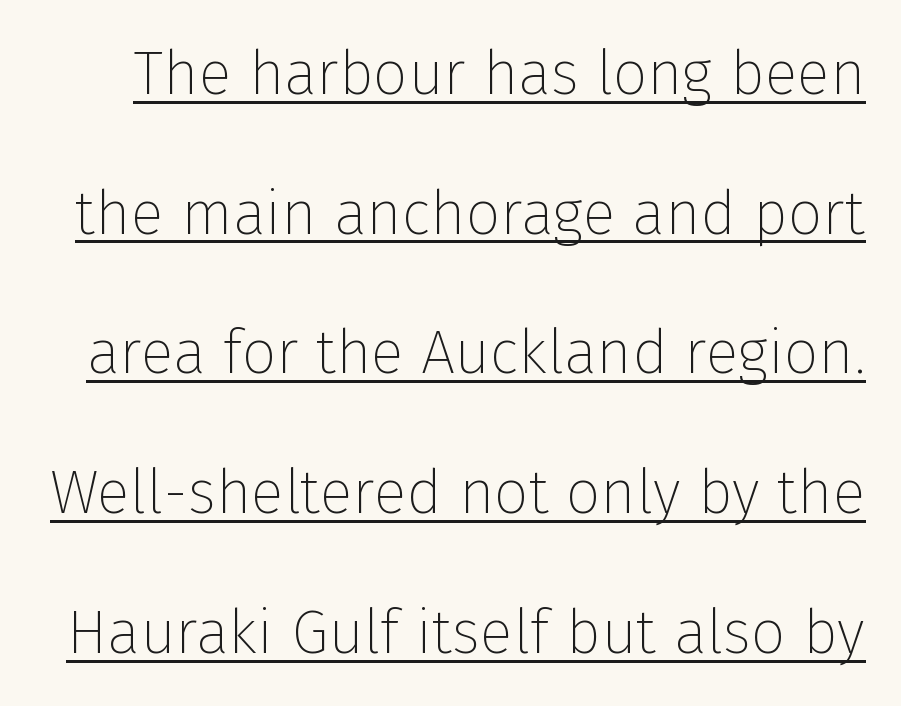
{"serif": "no", "italic": "no", "bold": "no", "weight": "thin", "width": "normal", "stroke_contrast": "low", "x_height": "medium", "monospaced": "no", "underline": "yes", "line_spacing": "loose", "line_spacing_ratio": 2.29, "letter_spacing": "normal", "letter_spacing_em": 0.0, "glyph_px": 61}
